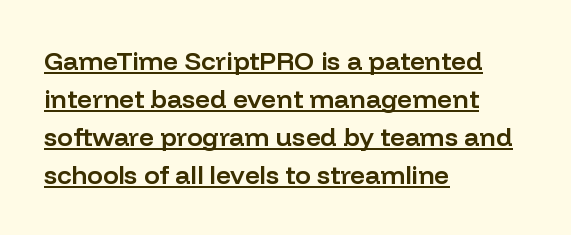
The image shows 26 px text type, upright; set left-aligned, normal line spacing (1.46x), normal letter spacing, underlined.
